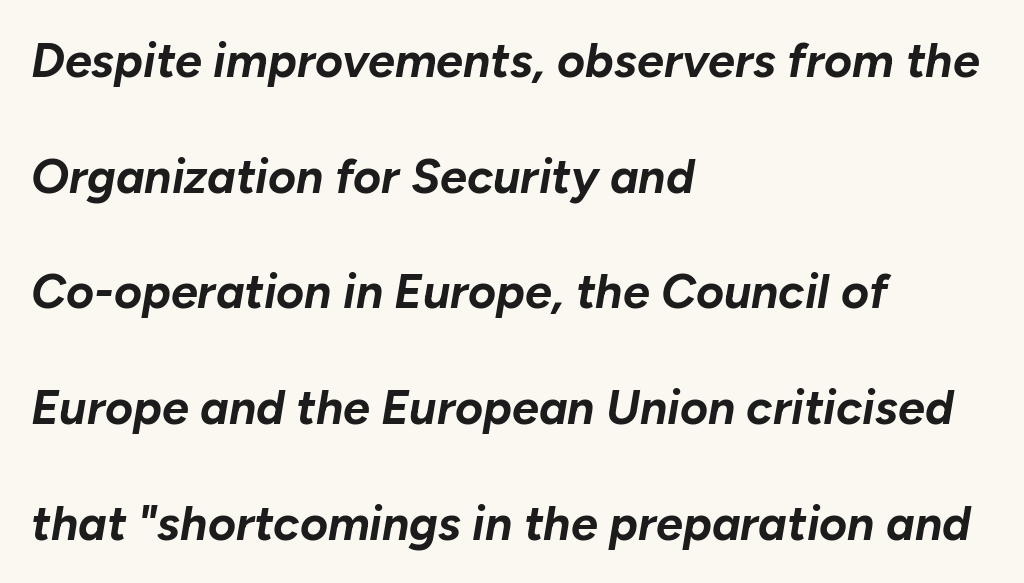
The image shows 48 px bold type, italic (leaning right); set left-aligned, loose line spacing (2.41x), normal letter spacing, not underlined; low stroke contrast and a medium x-height.
